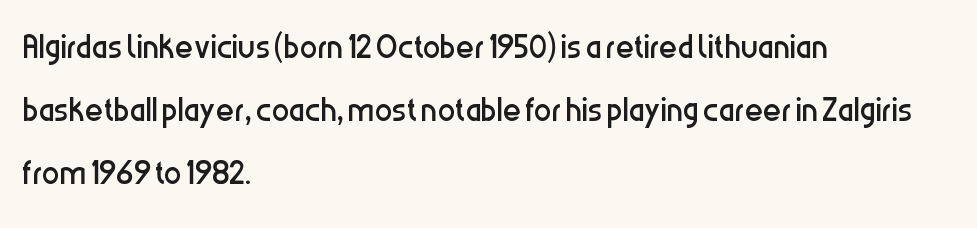
Tracking here is standard; glyphs follow each other at the usual distance. These lines are composed in type without serifs. Designer's note — italics off, roman on. Horizontal alignment here is leftward, the default for most running prose. Notice how descenders clear the ascenders below comfortably — that's standard leading.
